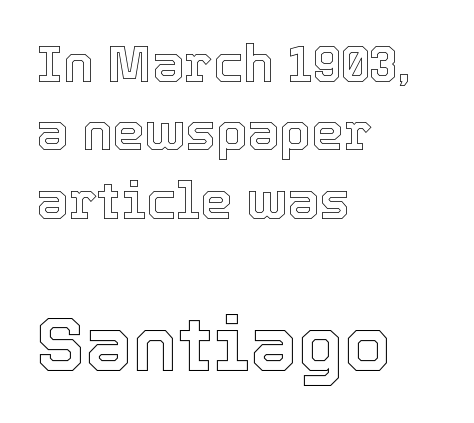
{"italic": "no", "width": "normal", "x_height": "medium", "monospaced": "no", "underline": "no", "align": "left", "line_spacing": "normal", "line_spacing_ratio": 1.34, "letter_spacing": "normal", "letter_spacing_em": 0.0, "larger_block": "second", "size_ratio": 1.49, "glyph_px": 76}
